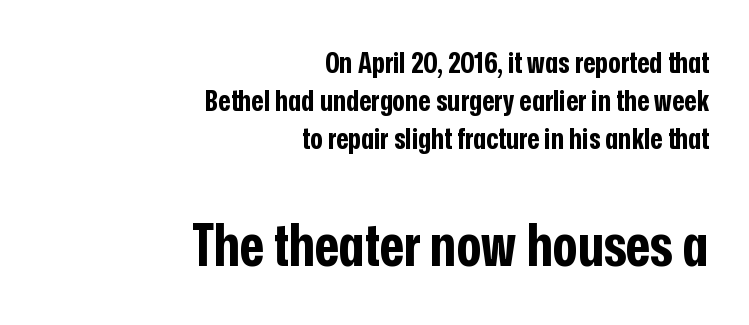
Q: Is the text bold? A: Yes.
Q: Is the text italic (slanted)? A: No, it is upright.
Q: Is the typeface a serif or a sans-serif typeface? A: Sans-serif.
Q: Is the text underlined? A: No.
Q: How is the paragraph aligned? A: Right-aligned.
Q: Is the spacing between letters normal or unusually wide? A: Normal.
Q: Is the spacing between lines tight, normal or loose? A: Normal.
Q: Which block of text is set in a larger size, the first (top) or the second (bottom)? A: The second (bottom) one.
Q: Width (condensed, normal, or wide)? A: Condensed.
Q: Stroke contrast? A: Low.
Q: x-height? A: Medium.
Q: Monospaced? A: No.
